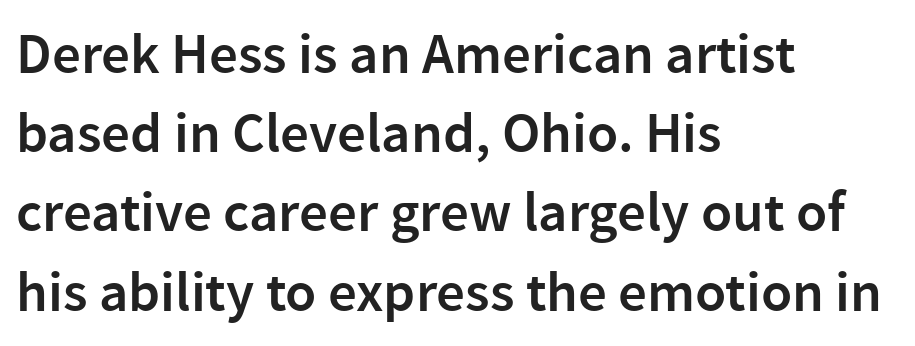
{"serif": "no", "italic": "no", "bold": "semi", "weight": "semibold", "width": "normal", "stroke_contrast": "low", "x_height": "medium", "monospaced": "no", "underline": "no", "align": "left", "line_spacing": "normal", "line_spacing_ratio": 1.39, "letter_spacing": "normal", "letter_spacing_em": 0.0, "glyph_px": 57}
